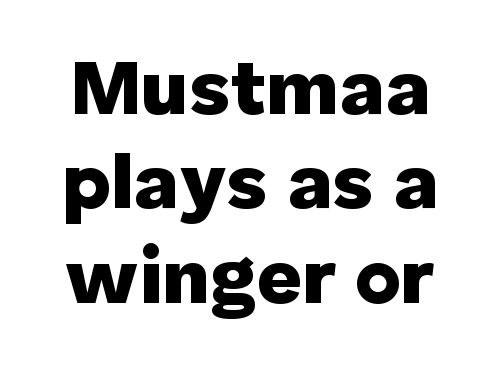
Check where the strokes stop: nothing finishes them off — pure sans. A roman cut, with each character standing at attention. No word sits above an underline. Compared with an ordinary text face, these strokes are far heavier — a full bold.
